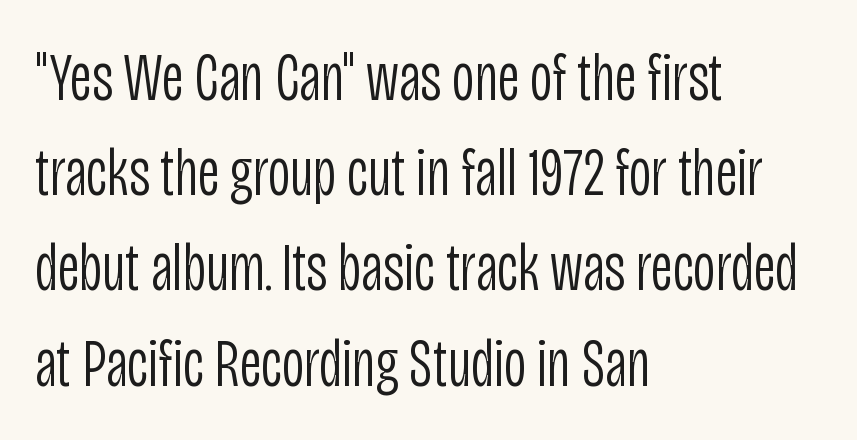
Q: Is the text bold? A: No.
Q: Is the text italic (slanted)? A: No, it is upright.
Q: Is the typeface a serif or a sans-serif typeface? A: Sans-serif.
Q: Is the text underlined? A: No.
Q: How is the paragraph aligned? A: Left-aligned.
Q: Is the spacing between letters normal or unusually wide? A: Normal.
Q: Is the spacing between lines tight, normal or loose? A: Normal.
Q: Width (condensed, normal, or wide)? A: Condensed.
Q: Stroke contrast? A: Low.
Q: x-height? A: Large.
Q: Monospaced? A: No.
